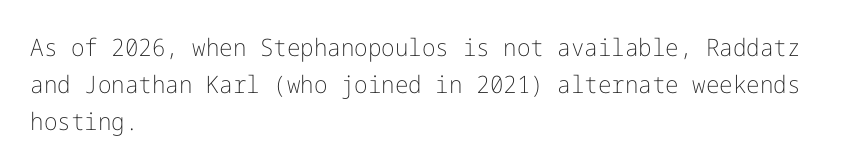
Q: Is the text bold? A: No.
Q: Is the text italic (slanted)? A: No, it is upright.
Q: Is the text underlined? A: No.
Q: How is the paragraph aligned? A: Left-aligned.
Q: Is the spacing between letters normal or unusually wide? A: Normal.
Q: Is the spacing between lines tight, normal or loose? A: Normal.
